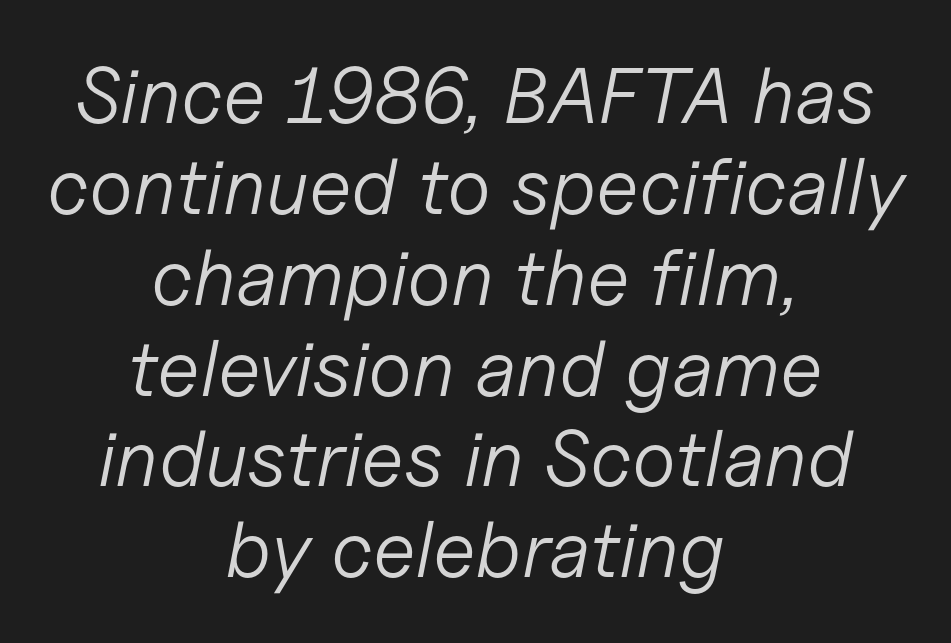
The image shows 79 px light type, italic (leaning right); set centered, tight line spacing (1.15x), normal letter spacing, not underlined; low stroke contrast and a medium x-height.
